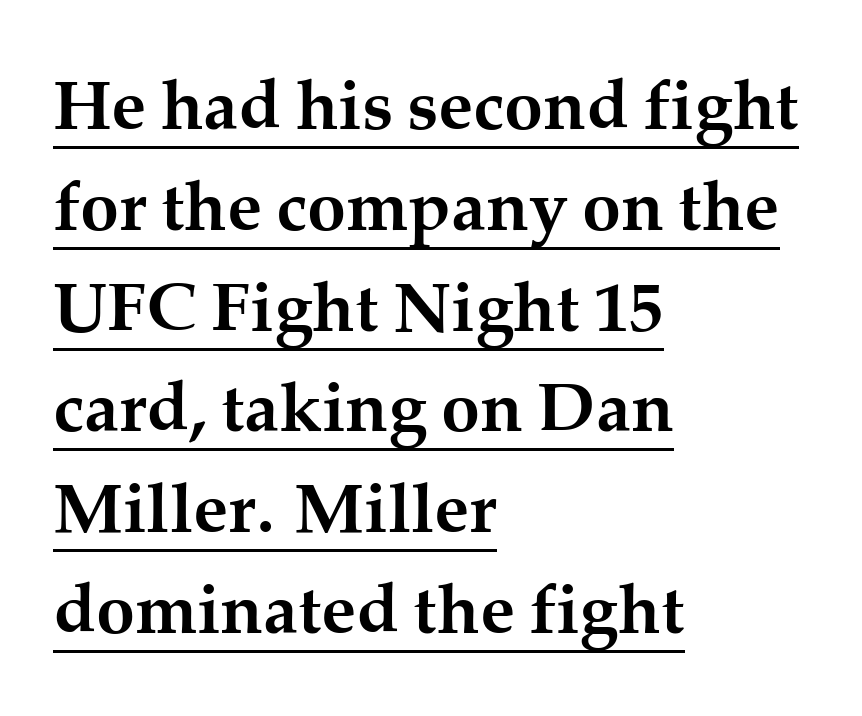
The image shows 70 px semibold serif type, upright; set left-aligned, normal line spacing (1.44x), normal letter spacing, underlined; medium stroke contrast and a medium x-height.
